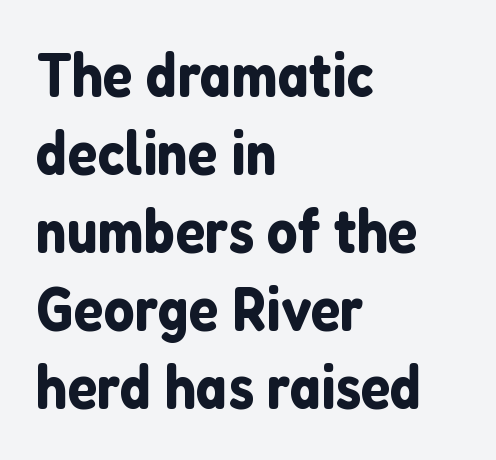
Vertical spacing — default. Tall strokes in this sample are plumb rather than angled. Just letters on the line, the space beneath them empty. The paragraph shown leans on its left margin.
